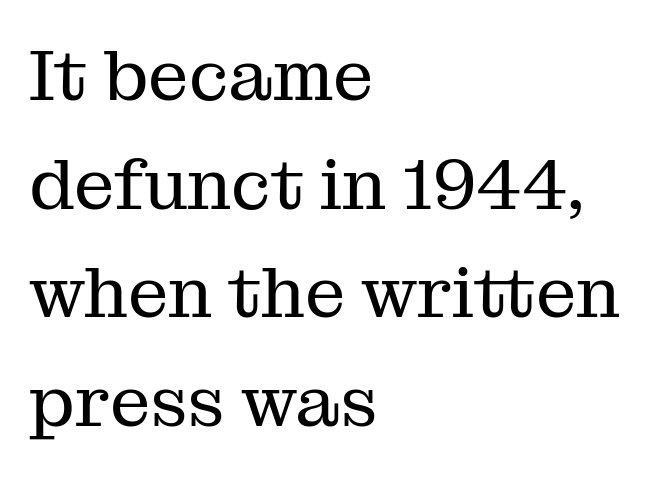
Line spacing here is normal. Characters remain perfectly vertical along every line. The characters are drawn with everyday or finer stroke widths. Is the letter spacing exaggerated? No — it looks like the ordinary default. Honestly, there is no underline to notice here at all. These lines are rendered in a variable-pitch font.
